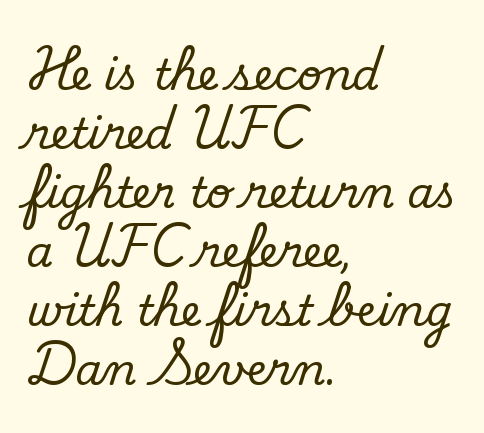
Q: Is the text bold? A: No.
Q: Is the typeface a serif or a sans-serif typeface? A: Sans-serif.
Q: Is the text underlined? A: No.
Q: How is the paragraph aligned? A: Left-aligned.
Q: Is the spacing between letters normal or unusually wide? A: Normal.
Q: Is the spacing between lines tight, normal or loose? A: Normal.
Q: Width (condensed, normal, or wide)? A: Normal.
Q: Stroke contrast? A: Low.
Q: x-height? A: Small.
Q: Monospaced? A: No.
